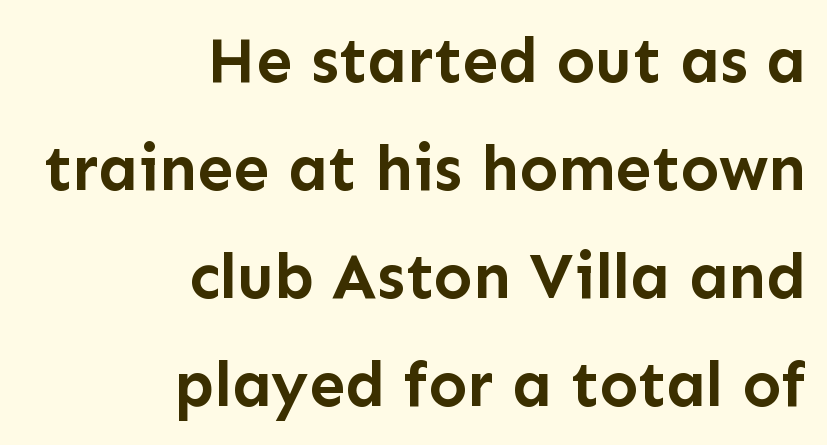
The image shows 64 px semibold sans-serif type, upright; set right-aligned, normal line spacing (1.69x), normal letter spacing, not underlined; low stroke contrast and a medium x-height.
